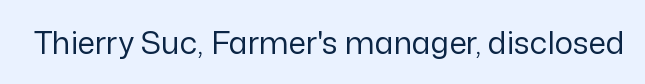
{"serif": "no", "italic": "no", "bold": "no", "weight": "regular", "width": "normal", "stroke_contrast": "low", "x_height": "medium", "monospaced": "no", "underline": "no", "letter_spacing": "normal", "letter_spacing_em": 0.0, "glyph_px": 31}
